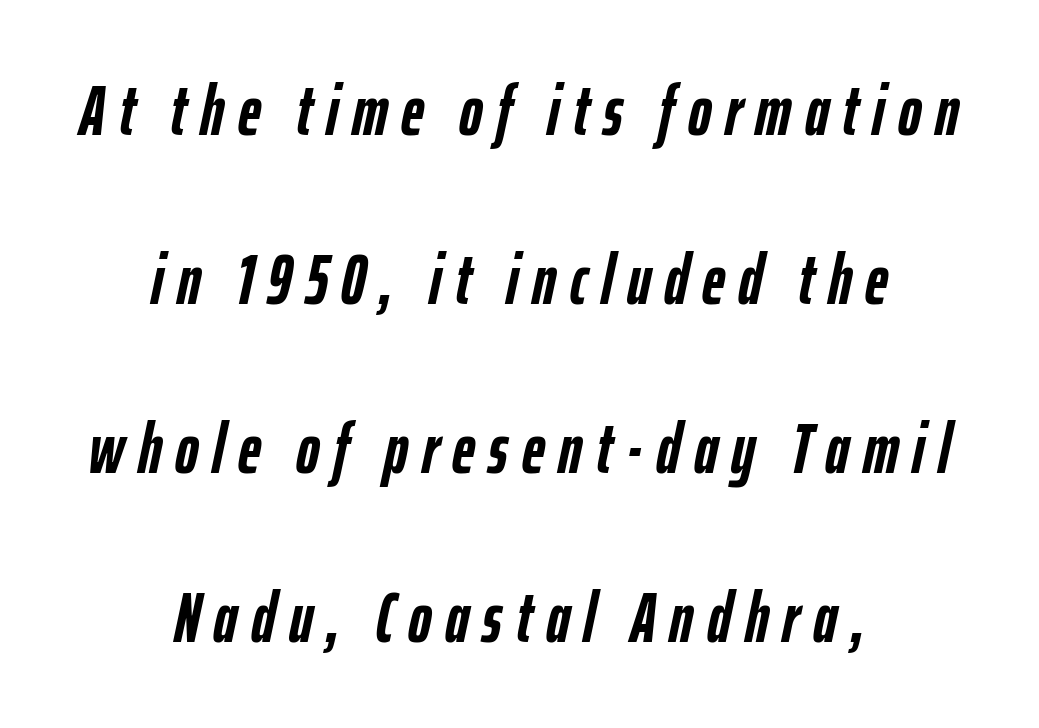
{"italic": "yes", "lean": "right", "slant_degrees": 12, "bold": "yes", "weight": "semibold", "width": "condensed", "stroke_contrast": "low", "x_height": "medium", "monospaced": "no", "underline": "no", "align": "center", "line_spacing": "loose", "line_spacing_ratio": 2.38, "glyph_px": 71}
